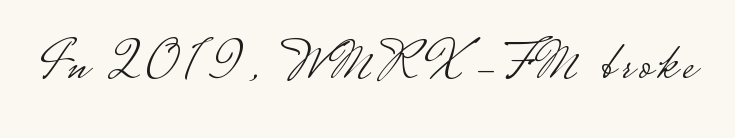
Q: Is the text bold? A: No.
Q: Is the text italic (slanted)? A: Yes.
Q: Is the typeface a serif or a sans-serif typeface? A: Sans-serif.
Q: Is the text underlined? A: No.
Q: Width (condensed, normal, or wide)? A: Wide.
Q: Stroke contrast? A: Low.
Q: Monospaced? A: No.
